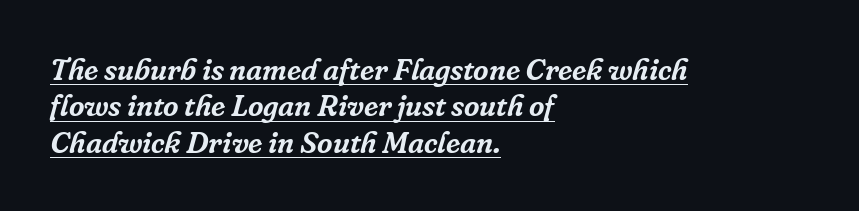
{"serif": "yes", "italic": "yes", "lean": "right", "slant_degrees": 16, "width": "normal", "stroke_contrast": "low", "x_height": "medium", "monospaced": "no", "underline": "yes", "align": "left", "line_spacing_ratio": 1.21, "letter_spacing": "normal", "letter_spacing_em": 0.0, "glyph_px": 30}
